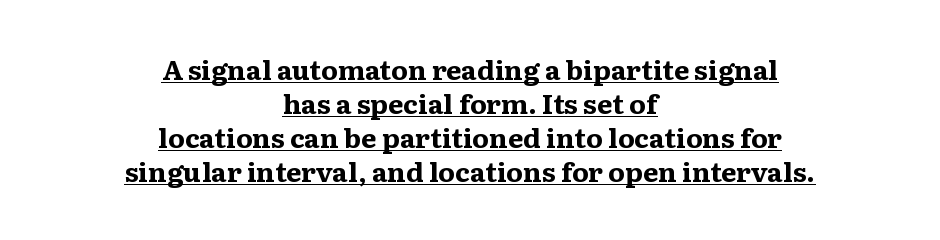
The image shows 27 px bold type, upright; set centered, normal line spacing (1.26x), normal letter spacing, underlined.
